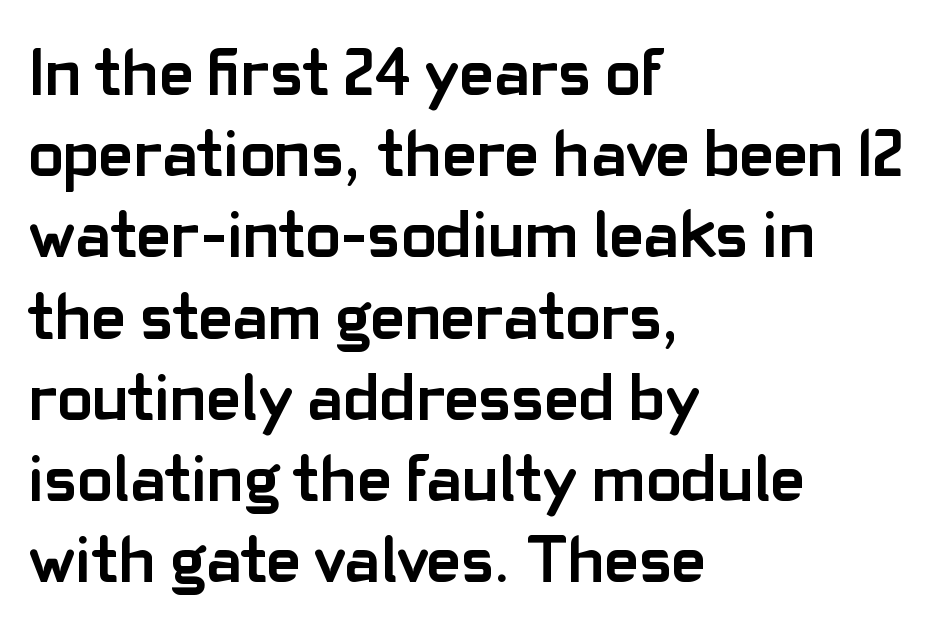
Every letter is thick-stroked: bold, no question. The letters carry no serifs — their stems end cleanly without finishing strokes. It's the straight-up-and-down kind of type. Does extra space separate the letters? No, they use regular spacing. These lines stack with their left ends in a neat column. Varying glyph widths throughout — classic text-font behaviour.
